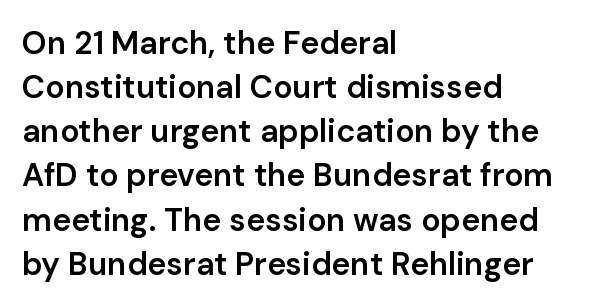
Q: Is the text bold? A: Semi-bold.
Q: Is the text italic (slanted)? A: No, it is upright.
Q: Is the typeface a serif or a sans-serif typeface? A: Sans-serif.
Q: Is the text underlined? A: No.
Q: How is the paragraph aligned? A: Left-aligned.
Q: Is the spacing between letters normal or unusually wide? A: Normal.
Q: Is the spacing between lines tight, normal or loose? A: Normal.
Q: Width (condensed, normal, or wide)? A: Normal.
Q: Stroke contrast? A: Low.
Q: x-height? A: Medium.
Q: Monospaced? A: No.
